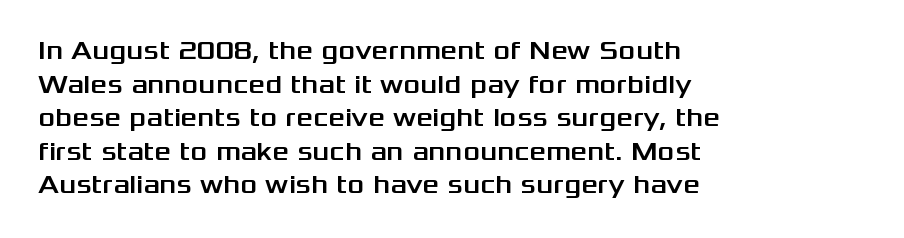
The zone under the glyphs is completely vacant. Line starts are locked; line ends wander. Look at the tracking — it's just the regular setting, nothing added. Horizontal bands of white between lines are of average thickness.
